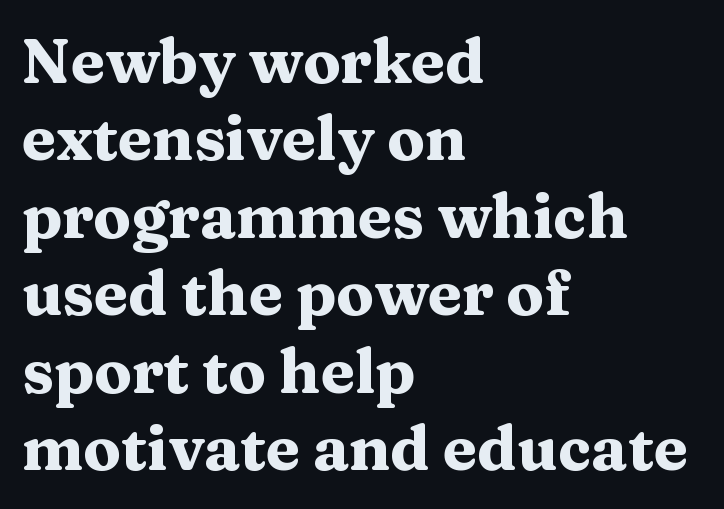
Q: Is the text bold? A: Yes.
Q: Is the text italic (slanted)? A: No, it is upright.
Q: Is the typeface a serif or a sans-serif typeface? A: Serif.
Q: Is the text underlined? A: No.
Q: How is the paragraph aligned? A: Left-aligned.
Q: Is the spacing between letters normal or unusually wide? A: Normal.
Q: Is the spacing between lines tight, normal or loose? A: Normal.
Q: Width (condensed, normal, or wide)? A: Wide.
Q: Stroke contrast? A: Medium.
Q: x-height? A: Medium.
Q: Monospaced? A: No.
